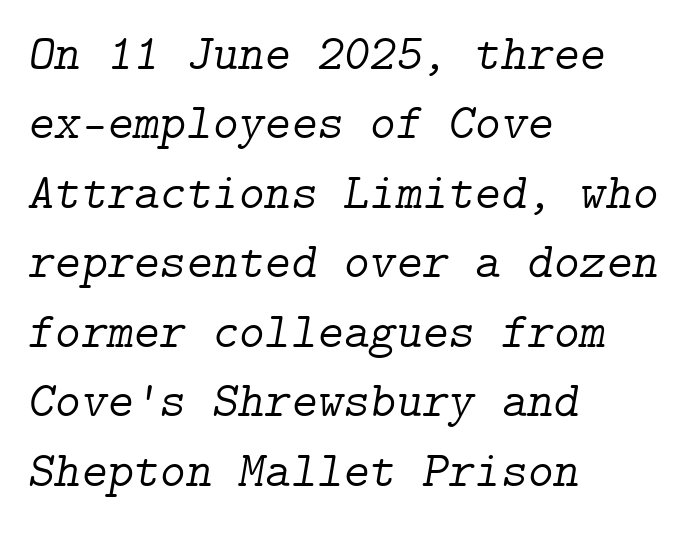
The image shows 50 px light serif type, italic (leaning right); set left-aligned, normal line spacing (1.39x), normal letter spacing, not underlined; low stroke contrast and a medium x-height.
